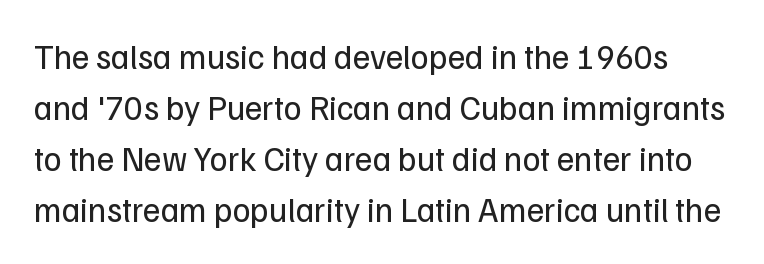
Style check: upright. Between one letter and the next there's only the usual sliver of space. The strip under each line holds only bare page. A typesetter would call this proportional, since set widths differ per character. Each stroke keeps to a modest, everyday thickness or less.
